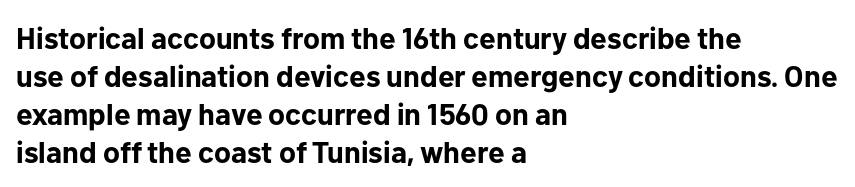
Does the leading feel generous? No, just average. Horizontal alignment here is leftward, the default for most running prose. The passage shown is emphatically bold. Default kerning and tracking; the words read as compact shapes. Style check: upright.
